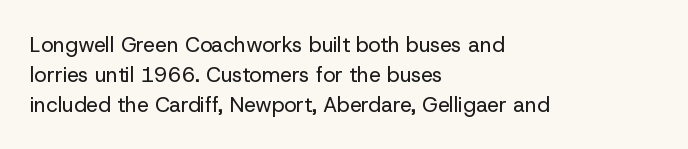
The image shows 21 px text type, upright; set left-aligned, normal line spacing (1.42x), normal letter spacing, not underlined.
